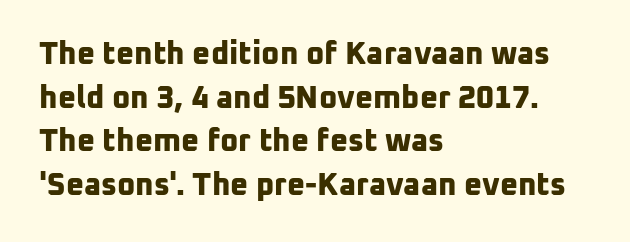
{"serif": "no", "bold": "yes", "weight": "bold", "width": "normal", "stroke_contrast": "low", "x_height": "medium", "monospaced": "no", "underline": "no", "align": "left", "line_spacing": "normal", "line_spacing_ratio": 1.41, "letter_spacing": "normal", "letter_spacing_em": 0.0, "glyph_px": 31}
